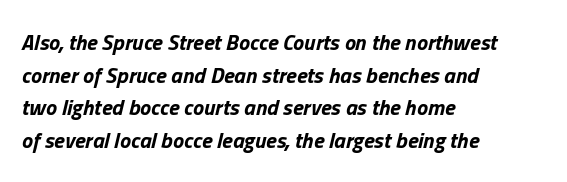
{"italic": "yes", "lean": "right", "slant_degrees": 13, "bold": "yes", "underline": "no", "align": "left", "line_spacing": "normal", "line_spacing_ratio": 1.48, "letter_spacing": "normal", "letter_spacing_em": 0.0, "glyph_px": 22}
